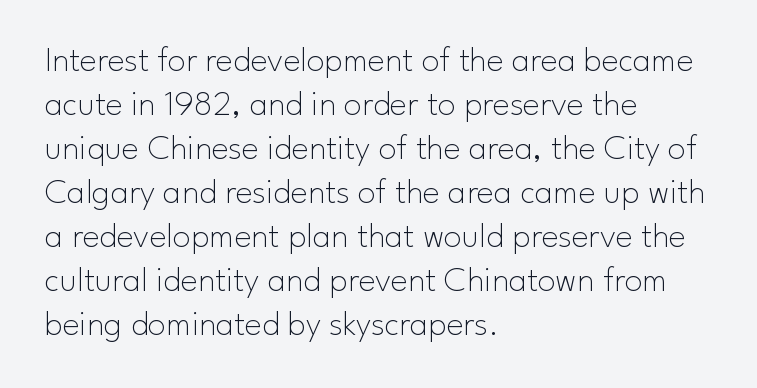
Q: Is the text bold? A: No.
Q: Is the text italic (slanted)? A: No, it is upright.
Q: Is the typeface a serif or a sans-serif typeface? A: Sans-serif.
Q: Is the text underlined? A: No.
Q: How is the paragraph aligned? A: Left-aligned.
Q: Is the spacing between letters normal or unusually wide? A: Normal.
Q: Width (condensed, normal, or wide)? A: Normal.
Q: Stroke contrast? A: Low.
Q: x-height? A: Small.
Q: Monospaced? A: No.
